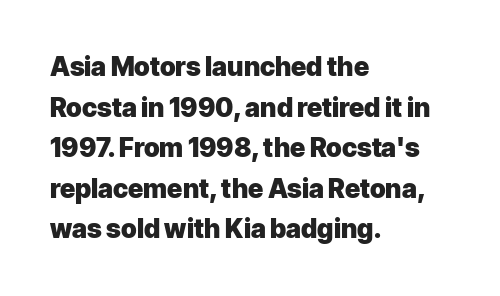
{"italic": "no", "bold": "yes", "underline": "no", "align": "left", "line_spacing": "normal", "line_spacing_ratio": 1.56, "letter_spacing": "normal", "letter_spacing_em": 0.0, "glyph_px": 26}
